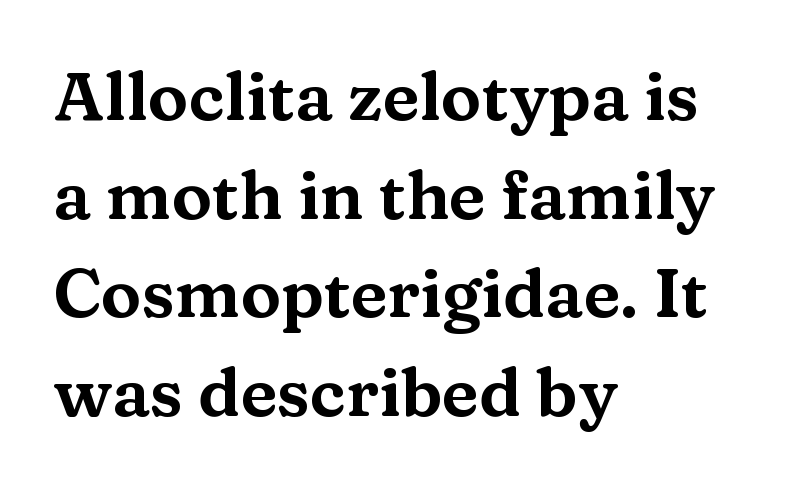
The image shows 68 px wide serif type, upright; set left-aligned, normal line spacing (1.45x), normal letter spacing, not underlined; medium stroke contrast and a medium x-height.
